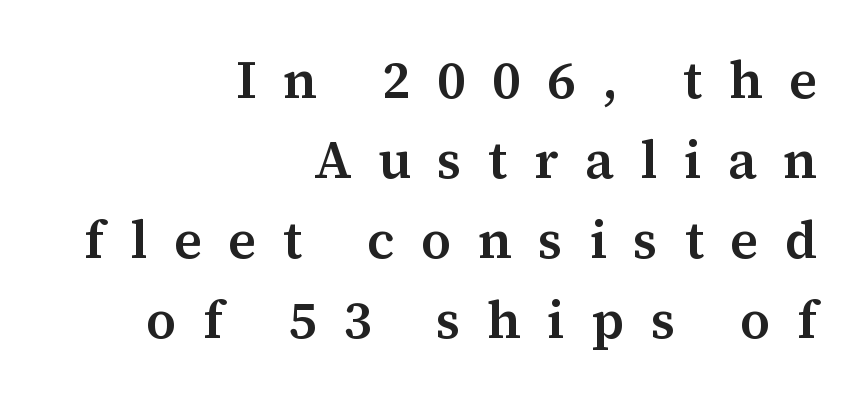
Q: Is the text bold? A: Semi-bold.
Q: Is the text italic (slanted)? A: No, it is upright.
Q: Is the typeface a serif or a sans-serif typeface? A: Serif.
Q: Is the text underlined? A: No.
Q: How is the paragraph aligned? A: Right-aligned.
Q: Is the spacing between letters normal or unusually wide? A: Unusually wide.
Q: Is the spacing between lines tight, normal or loose? A: Normal.
Q: Width (condensed, normal, or wide)? A: Normal.
Q: Stroke contrast? A: Medium.
Q: x-height? A: Medium.
Q: Monospaced? A: No.
